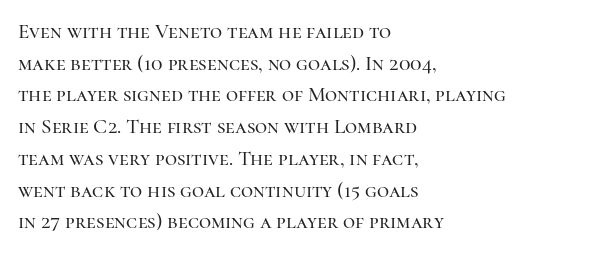
{"italic": "no", "underline": "no", "align": "left", "line_spacing": "normal", "line_spacing_ratio": 1.51, "letter_spacing": "normal", "letter_spacing_em": 0.0, "glyph_px": 21}
